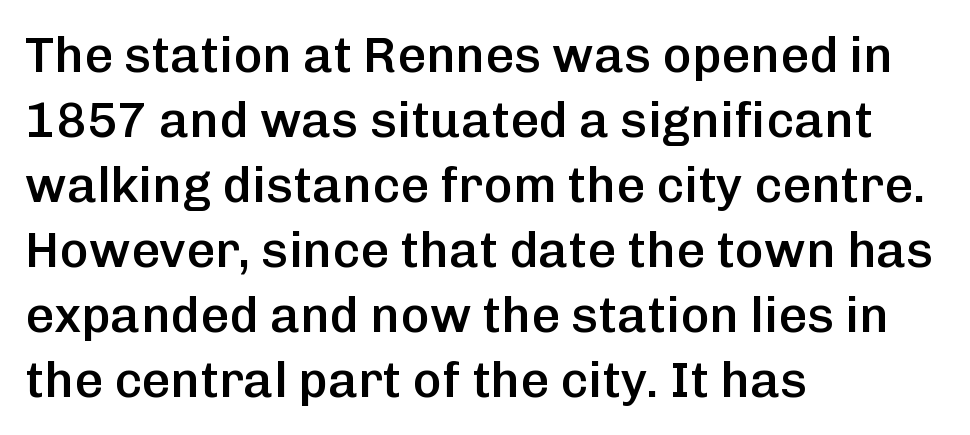
The image shows 50 px semibold sans-serif type, upright; set left-aligned, normal line spacing (1.3x), normal letter spacing, not underlined; low stroke contrast and a medium x-height.
